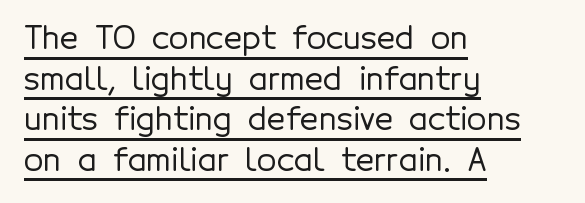
Vertically, the passage feels balanced, rows spaced as you'd expect. Serif or sans? Sans — the stroke terminals are bare. Every stem runs plumb, perpendicular to the baseline. Check the space under the baseline: a stroke is drawn there. Proportional: the letters do not fall into vertical columns. In terms of letterspacing, this is plain default setting.
